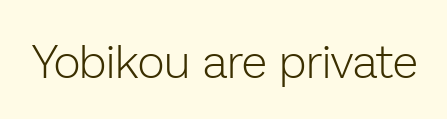
The image shows 47 px light sans-serif type, upright; set normal letter spacing, not underlined; low stroke contrast and a medium x-height.
